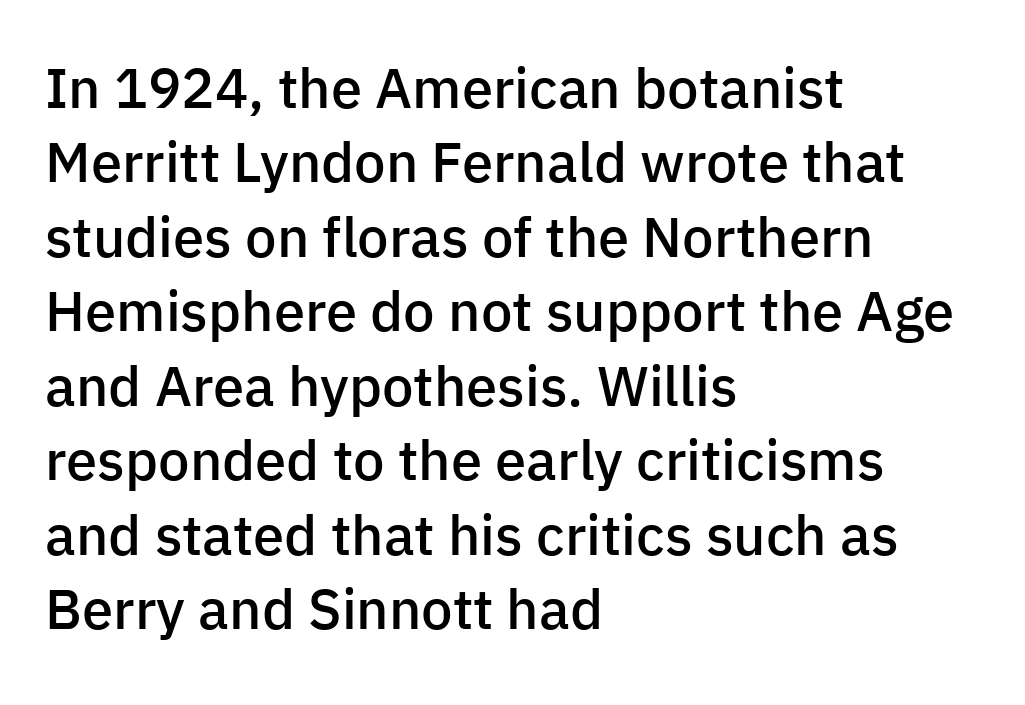
{"serif": "no", "italic": "no", "bold": "semi", "weight": "semibold", "width": "normal", "stroke_contrast": "low", "x_height": "medium", "monospaced": "no", "underline": "no", "align": "left", "line_spacing": "normal", "line_spacing_ratio": 1.33, "letter_spacing": "normal", "letter_spacing_em": 0.0, "glyph_px": 56}
